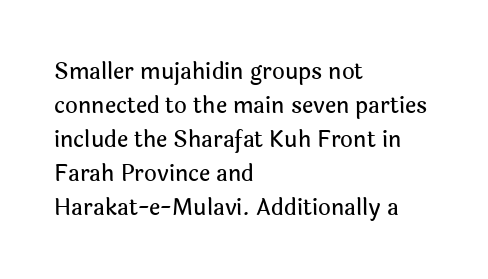
{"italic": "no", "underline": "no", "align": "left", "line_spacing": "normal", "line_spacing_ratio": 1.54, "letter_spacing": "normal", "letter_spacing_em": 0.0, "glyph_px": 22}
